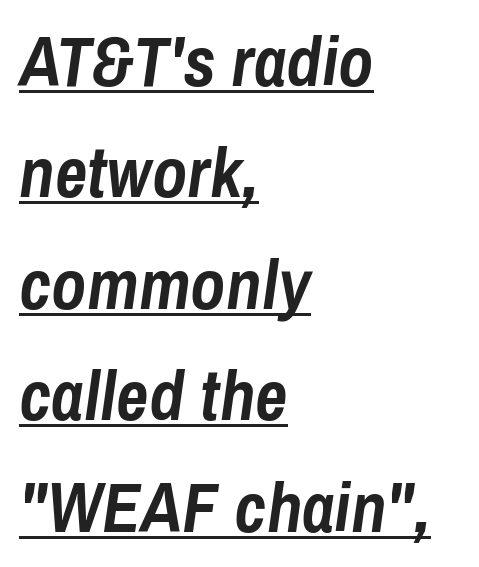
The image shows 71 px semibold, condensed type, italic (leaning right); set left-aligned, normal line spacing (1.57x), normal letter spacing, underlined; low stroke contrast and a medium x-height.
